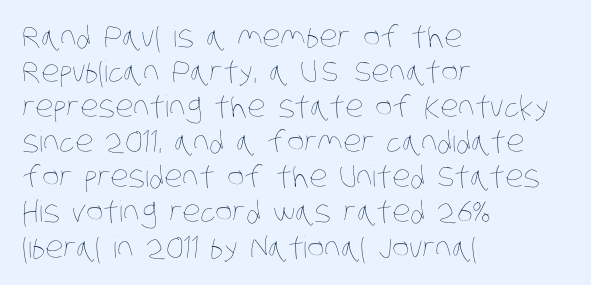
Q: Is the text bold? A: No.
Q: Is the text underlined? A: No.
Q: How is the paragraph aligned? A: Left-aligned.
Q: Is the spacing between letters normal or unusually wide? A: Normal.
Q: Width (condensed, normal, or wide)? A: Condensed.
Q: Stroke contrast? A: Low.
Q: x-height? A: Large.
Q: Monospaced? A: No.
